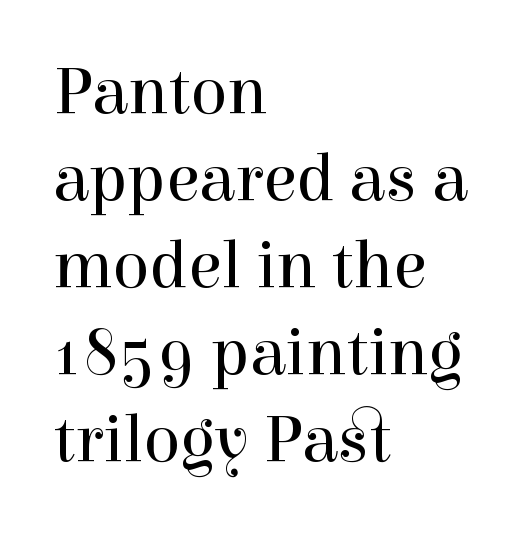
Stroke thickness stays within the range of a standard reading face or lighter. Notice how descenders clear the ascenders below comfortably — that's standard leading. Are there feet on the stems? There are — it's a serif. Check under the words: just untouched page. All the whitespace from short lines collects on the right. The face used here is rendered with its standard letterfit.
